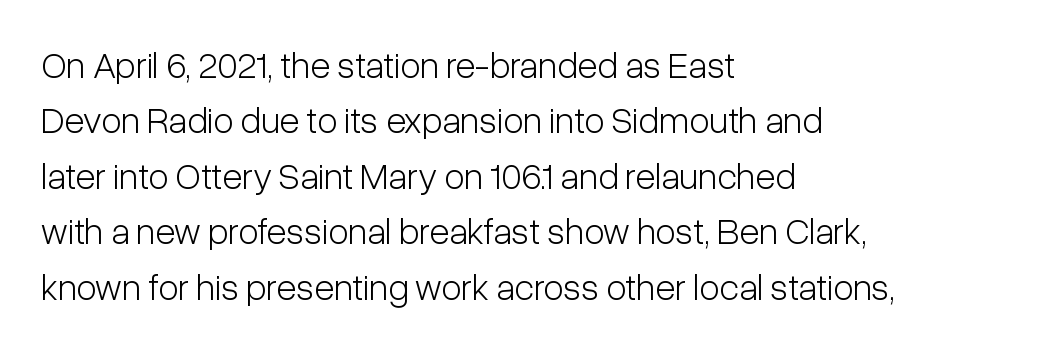
The image shows 37 px light, condensed sans-serif type, upright; set left-aligned, normal line spacing (1.5x), normal letter spacing, not underlined; low stroke contrast and a medium x-height.
